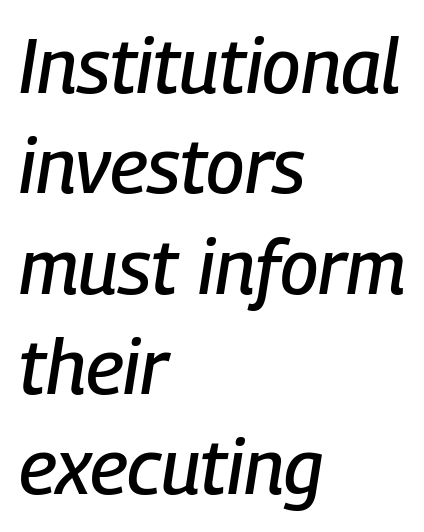
The image shows 76 px condensed type, italic (leaning right); set left-aligned, normal line spacing (1.32x), normal letter spacing, not underlined; low stroke contrast and a medium x-height.
